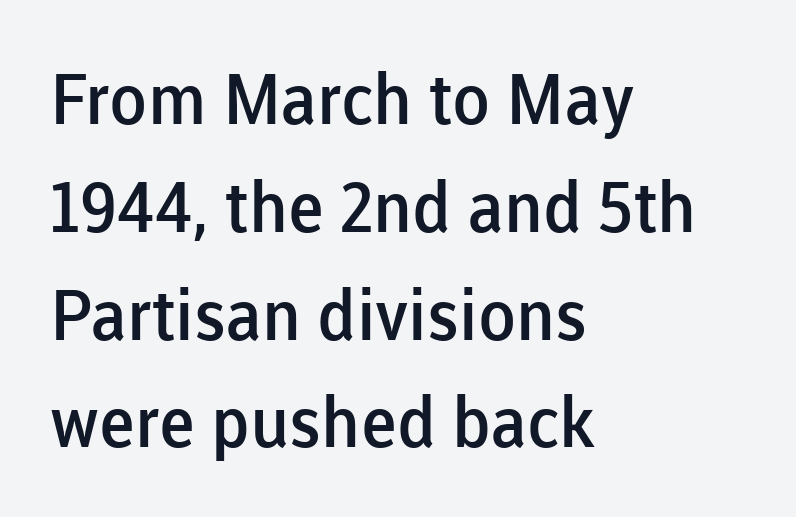
Q: Is the text bold? A: Semi-bold.
Q: Is the text italic (slanted)? A: No, it is upright.
Q: Is the typeface a serif or a sans-serif typeface? A: Sans-serif.
Q: Is the text underlined? A: No.
Q: How is the paragraph aligned? A: Left-aligned.
Q: Is the spacing between letters normal or unusually wide? A: Normal.
Q: Is the spacing between lines tight, normal or loose? A: Normal.
Q: Width (condensed, normal, or wide)? A: Normal.
Q: Stroke contrast? A: Low.
Q: x-height? A: Medium.
Q: Monospaced? A: No.
